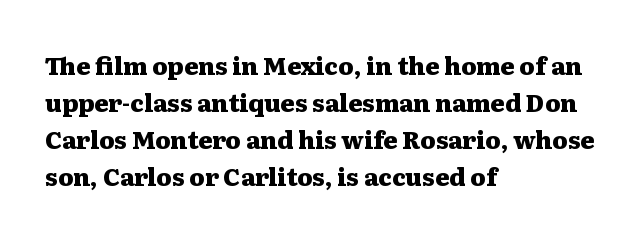
Q: Is the text bold? A: Yes.
Q: Is the text italic (slanted)? A: No, it is upright.
Q: Is the text underlined? A: No.
Q: How is the paragraph aligned? A: Left-aligned.
Q: Is the spacing between letters normal or unusually wide? A: Normal.
Q: Is the spacing between lines tight, normal or loose? A: Normal.
